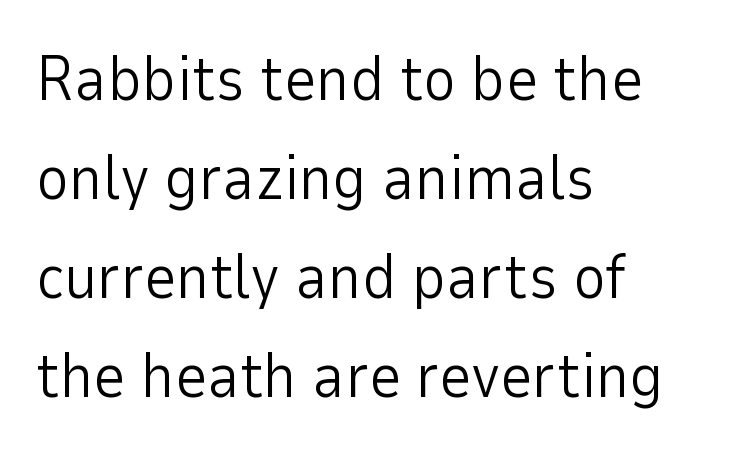
{"serif": "no", "italic": "no", "bold": "no", "weight": "light", "width": "normal", "stroke_contrast": "low", "x_height": "medium", "monospaced": "no", "underline": "no", "align": "left", "line_spacing": "normal", "line_spacing_ratio": 1.57, "letter_spacing": "normal", "letter_spacing_em": 0.0, "glyph_px": 63}
